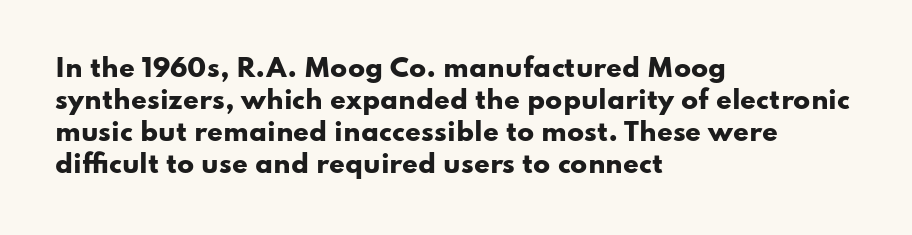
Q: Is the text bold? A: Yes.
Q: Is the text italic (slanted)? A: No, it is upright.
Q: Is the text underlined? A: No.
Q: How is the paragraph aligned? A: Left-aligned.
Q: Is the spacing between letters normal or unusually wide? A: Normal.
Q: Is the spacing between lines tight, normal or loose? A: Normal.
